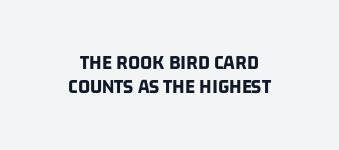
The specimen omits any rule beneath the text block's lines. Does the weight exceed regular? Yes, all the way to bold. The rendering keeps characters at their native spacing. Line spacing here is tight.
